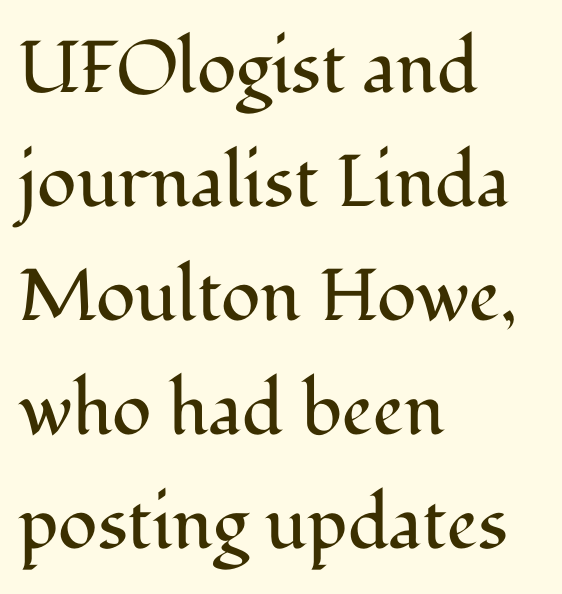
{"serif": "yes", "italic": "no", "bold": "no", "weight": "regular", "width": "normal", "stroke_contrast": "medium", "x_height": "medium", "monospaced": "no", "underline": "no", "align": "left", "line_spacing": "normal", "line_spacing_ratio": 1.56, "letter_spacing": "normal", "letter_spacing_em": 0.0, "glyph_px": 73}
